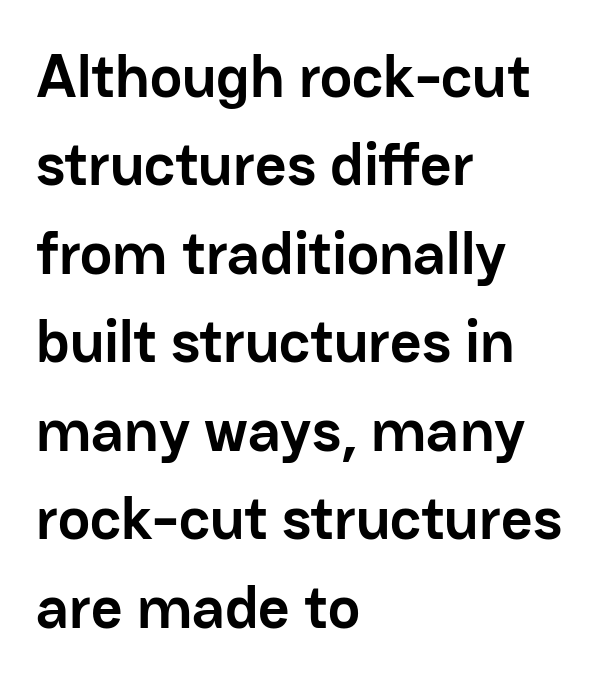
{"serif": "no", "italic": "no", "bold": "yes", "weight": "semibold", "width": "normal", "stroke_contrast": "low", "x_height": "medium", "monospaced": "no", "underline": "no", "align": "left", "line_spacing": "normal", "line_spacing_ratio": 1.45, "letter_spacing": "normal", "letter_spacing_em": 0.0, "glyph_px": 61}
